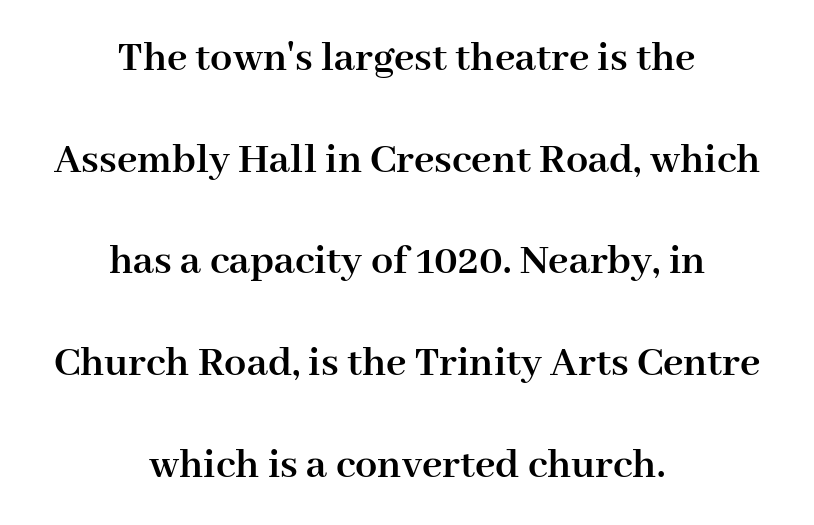
Each row of text sits above clean, open space. Notice the wide empty band between every row — that's loose leading. In terms of weight, the rendering is a true, heavy bold. Note: serifs present on the glyphs. A typesetter would call this proportional, since set widths differ per character.
